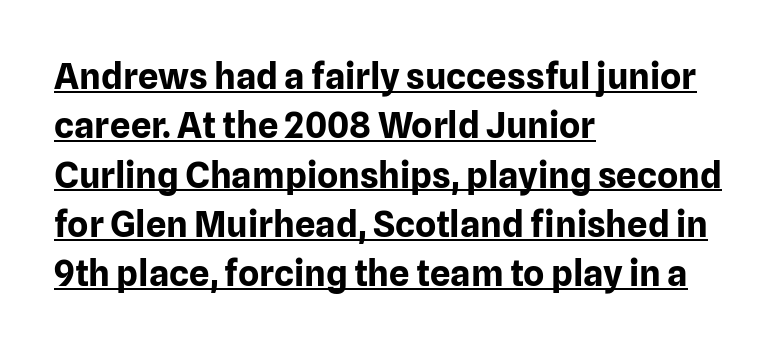
Q: Is the text bold? A: Yes.
Q: Is the text italic (slanted)? A: No, it is upright.
Q: Is the typeface a serif or a sans-serif typeface? A: Sans-serif.
Q: Is the text underlined? A: Yes.
Q: How is the paragraph aligned? A: Left-aligned.
Q: Is the spacing between letters normal or unusually wide? A: Normal.
Q: Is the spacing between lines tight, normal or loose? A: Normal.
Q: Width (condensed, normal, or wide)? A: Normal.
Q: Stroke contrast? A: Low.
Q: x-height? A: Medium.
Q: Monospaced? A: No.
